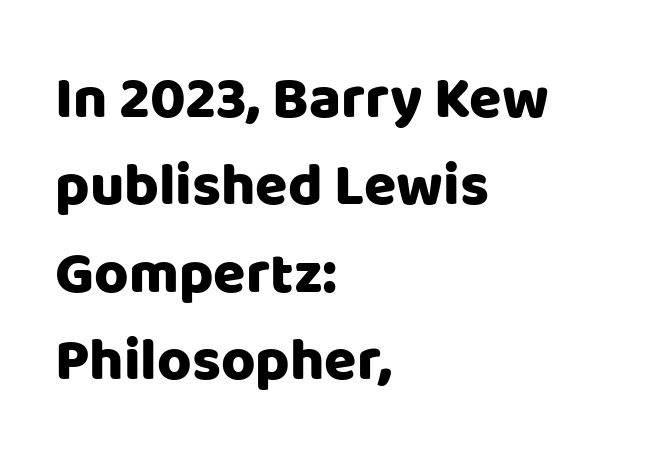
I'd call this a sans setting — the letters go barefoot. Notice how the stems are strictly vertical — no italics here. Decoration check: the copy has no underline. Here the designer chose a conventional face with non-uniform glyph widths. Regarding leading, the lines here are spaced in the standard way.
